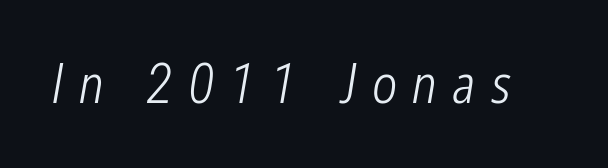
Q: Is the text bold? A: No.
Q: Is the text italic (slanted)? A: Yes, it leans right by about 12 degrees.
Q: Is the text underlined? A: No.
Q: Is the spacing between letters normal or unusually wide? A: Unusually wide.
Q: Width (condensed, normal, or wide)? A: Condensed.
Q: Stroke contrast? A: Low.
Q: x-height? A: Medium.
Q: Monospaced? A: No.
